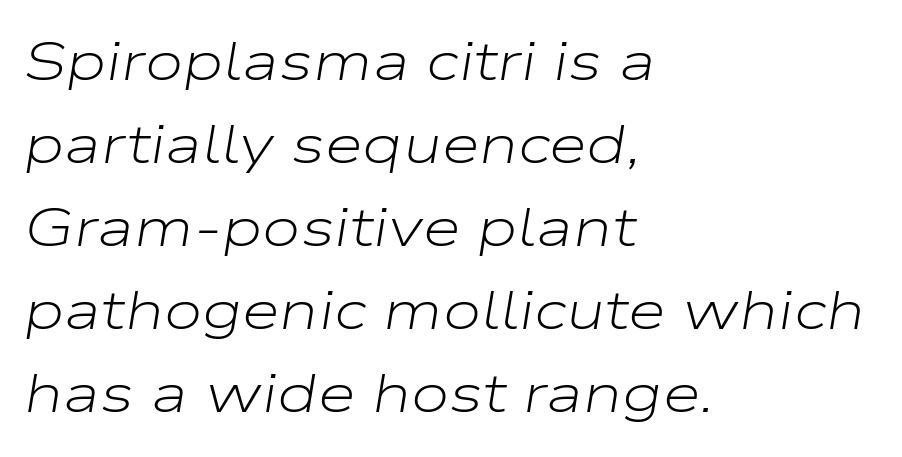
Q: Is the text bold? A: No.
Q: Is the text italic (slanted)? A: Yes, it leans right by about 9 degrees.
Q: Is the text underlined? A: No.
Q: How is the paragraph aligned? A: Left-aligned.
Q: Is the spacing between letters normal or unusually wide? A: Normal.
Q: Is the spacing between lines tight, normal or loose? A: Normal.
Q: Width (condensed, normal, or wide)? A: Wide.
Q: Stroke contrast? A: Low.
Q: x-height? A: Medium.
Q: Monospaced? A: No.
